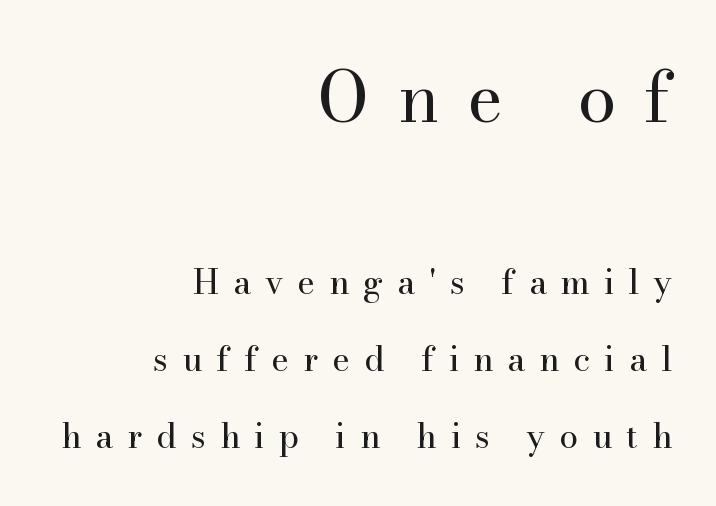
Are there feet on the stems? There are — it's a serif. The passage shown is typed in a proportional face where columns would drift. Between these two stacked blocks, the higher one wins on size. Honestly, the rows look like they've been pulled way apart. Loose tracking; the words dissolve into strings of separated letters.
